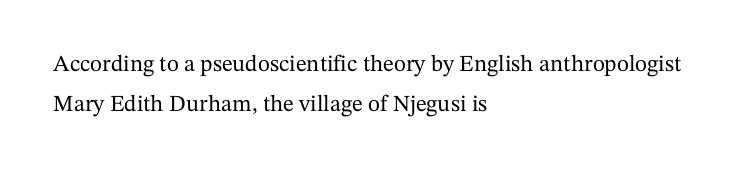
The image shows 23 px text type, upright; set left-aligned, line spacing 1.76x, normal letter spacing, not underlined.
